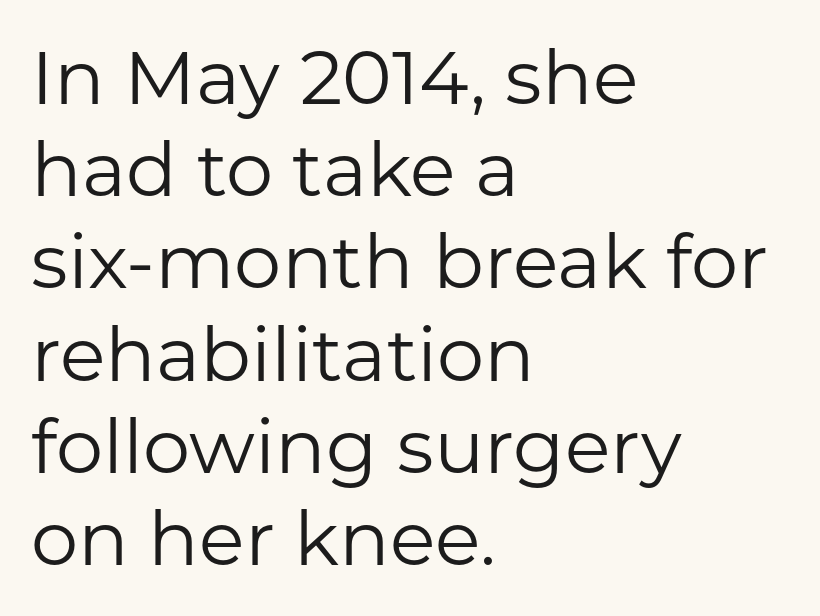
The image shows 75 px regular-weight sans-serif type, upright; set left-aligned, line spacing 1.23x, normal letter spacing, not underlined; low stroke contrast and a medium x-height.
